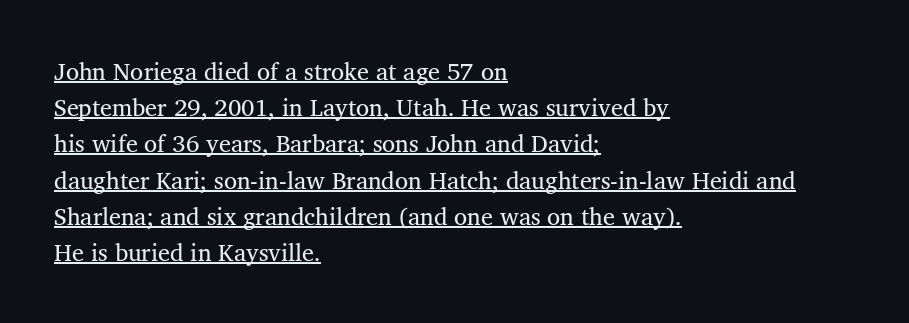
Vertical spacing — default. Weight: regular or lighter. Left-aligned paragraph, ragged on the right. The face used here is rendered with its standard letterfit. Does a line run under the words? Yes, clearly.
